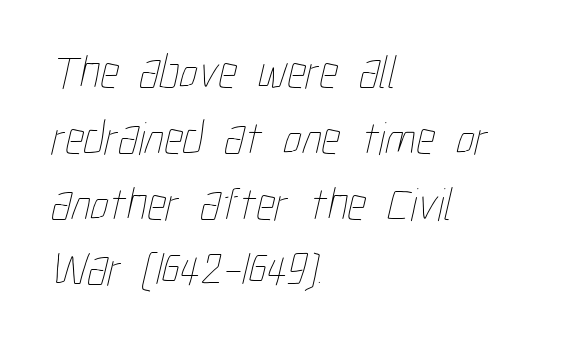
A typesetter would call this leading conventional body-copy spacing. This rendering features lettering with no underline. Nobody touched the tracking dial on this one. On a weight scale, this lands at 450 or below.
